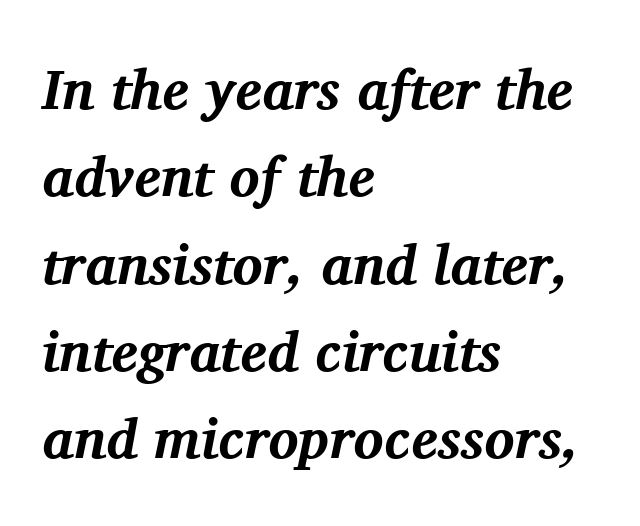
The typesetter chose a ragged-right arrangement here. Varying glyph widths throughout — classic text-font behaviour. Evenly set lines give the paragraph a standard silhouette. Quick note: italic.
